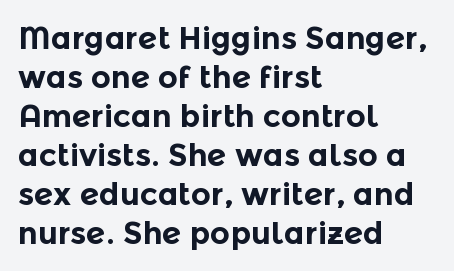
Summary of vertical rhythm: regular, with standard interline spacing. Font category for this specimen: sans-serif. This is the regular roman posture of the typeface. Looks like regular typesetting: each glyph gets only the width it needs. A full-strength bold gives these letters their thick strokes. The string is rendered with underlining switched off.
